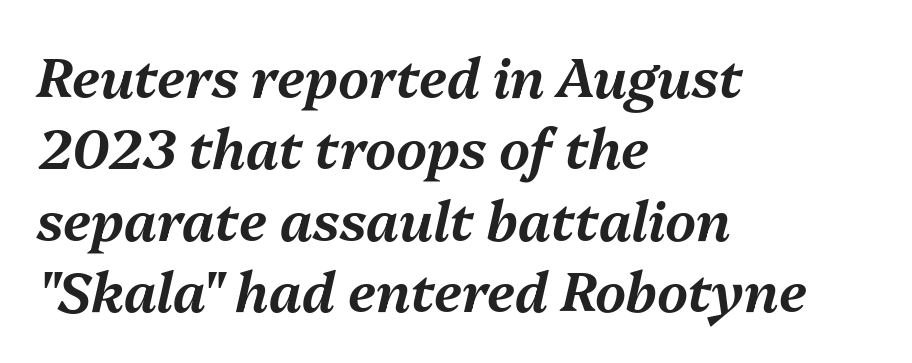
Q: Is the text italic (slanted)? A: Yes, it leans right by about 13 degrees.
Q: Is the text underlined? A: No.
Q: How is the paragraph aligned? A: Left-aligned.
Q: Is the spacing between letters normal or unusually wide? A: Normal.
Q: Is the spacing between lines tight, normal or loose? A: Normal.
Q: Width (condensed, normal, or wide)? A: Normal.
Q: Stroke contrast? A: Medium.
Q: x-height? A: Medium.
Q: Monospaced? A: No.
